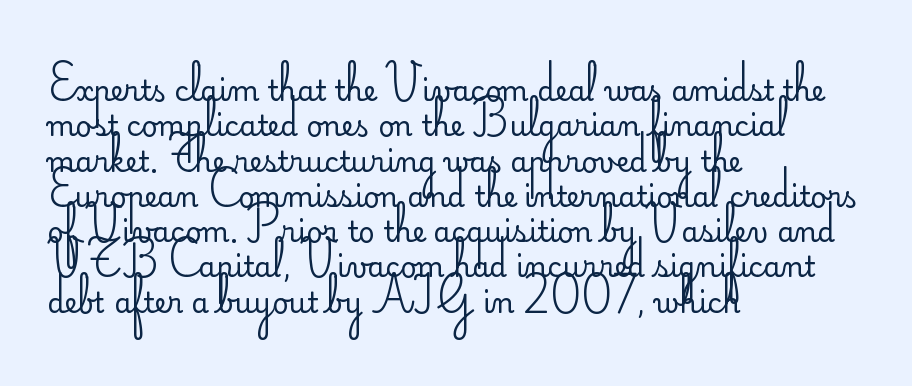
The image shows 28 px regular-weight sans-serif type, upright; set left-aligned, normal line spacing (1.26x), normal letter spacing, not underlined; low stroke contrast and a small x-height.
